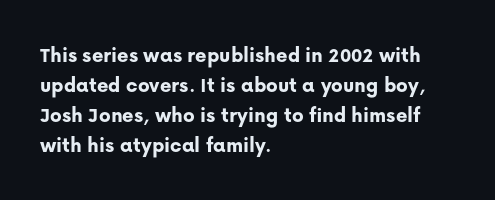
Q: Is the text bold? A: Yes.
Q: Is the text italic (slanted)? A: No, it is upright.
Q: Is the text underlined? A: No.
Q: How is the paragraph aligned? A: Left-aligned.
Q: Is the spacing between letters normal or unusually wide? A: Normal.
Q: Is the spacing between lines tight, normal or loose? A: Normal.
